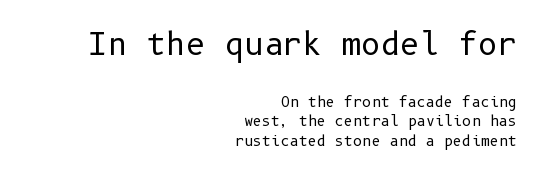
This is the regular roman posture of the typeface. Observe the ordinary spacing: letters are neighbours, not strangers. Is the type heavy? It reads as light-to-regular instead. The designer left line spacing at the default. Plain, unruled lines of type. Size contrast runs from large at the top to small at the bottom.
